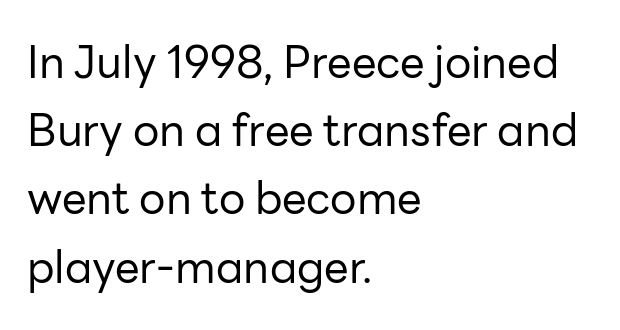
{"serif": "no", "italic": "no", "bold": "no", "weight": "regular", "width": "normal", "stroke_contrast": "low", "x_height": "medium", "monospaced": "no", "underline": "no", "align": "left", "line_spacing": "normal", "line_spacing_ratio": 1.55, "letter_spacing": "normal", "letter_spacing_em": 0.0, "glyph_px": 44}
